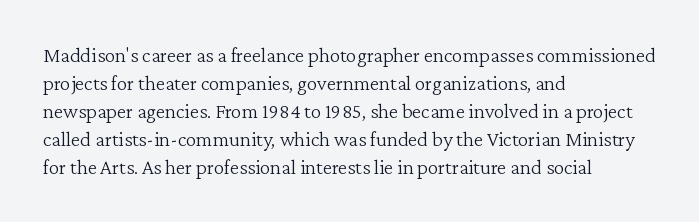
{"italic": "no", "bold": "no", "underline": "no", "align": "left", "line_spacing": "normal", "line_spacing_ratio": 1.33, "letter_spacing": "normal", "letter_spacing_em": 0.0, "glyph_px": 21}
